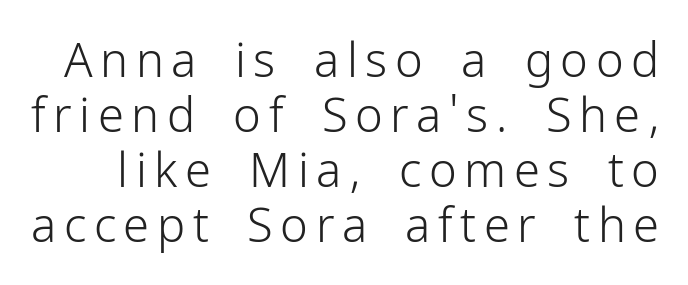
The image shows 47 px light sans-serif type, upright; set line spacing 1.17x, not underlined; low stroke contrast and a medium x-height.
